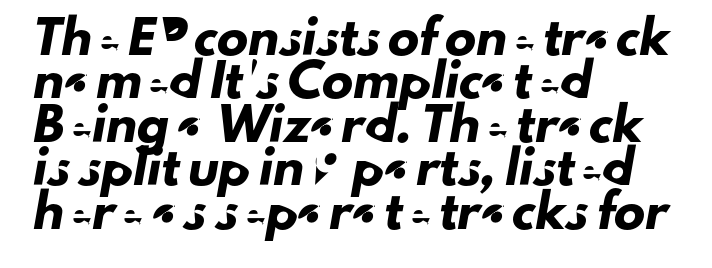
{"serif": "no", "width": "normal", "stroke_contrast": "low", "x_height": "small", "monospaced": "no", "underline": "no", "align": "left", "line_spacing": "normal", "line_spacing_ratio": 1.4, "letter_spacing": "normal", "letter_spacing_em": 0.0, "glyph_px": 31}
